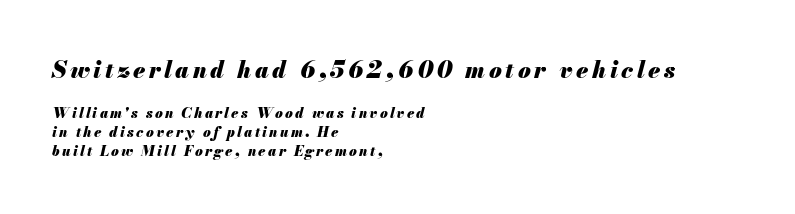
{"italic": "yes", "lean": "right", "slant_degrees": 13, "bold": "yes", "underline": "no", "align": "left", "line_spacing": "normal", "line_spacing_ratio": 1.36, "larger_block": "first", "size_ratio": 1.64, "glyph_px": 23}
